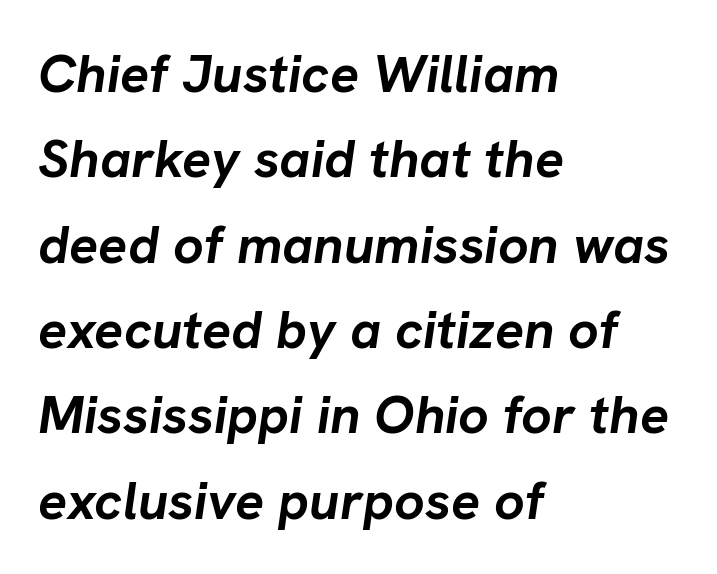
{"italic": "yes", "lean": "right", "slant_degrees": 8, "bold": "yes", "weight": "semibold", "width": "normal", "stroke_contrast": "low", "x_height": "medium", "monospaced": "no", "underline": "no", "align": "left", "line_spacing": "normal", "line_spacing_ratio": 1.58, "letter_spacing": "normal", "letter_spacing_em": 0.0, "glyph_px": 54}
